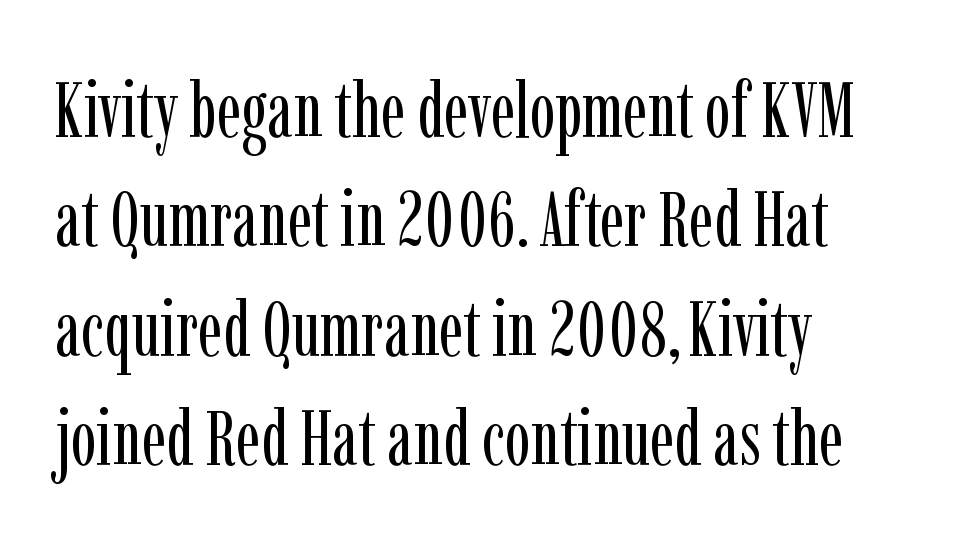
Q: Is the text bold? A: No.
Q: Is the text italic (slanted)? A: No, it is upright.
Q: Is the typeface a serif or a sans-serif typeface? A: Serif.
Q: Is the text underlined? A: No.
Q: How is the paragraph aligned? A: Left-aligned.
Q: Is the spacing between letters normal or unusually wide? A: Normal.
Q: Is the spacing between lines tight, normal or loose? A: Normal.
Q: Width (condensed, normal, or wide)? A: Condensed.
Q: Stroke contrast? A: Low.
Q: x-height? A: Medium.
Q: Monospaced? A: No.
